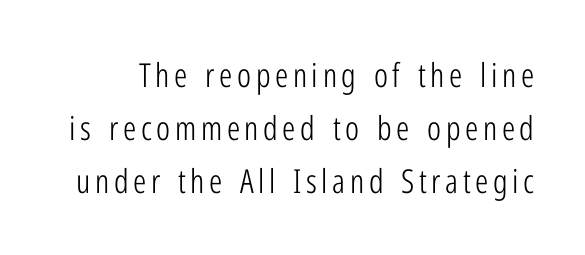
Q: Is the text bold? A: No.
Q: Is the text italic (slanted)? A: No, it is upright.
Q: Is the typeface a serif or a sans-serif typeface? A: Sans-serif.
Q: Is the text underlined? A: No.
Q: Is the spacing between lines tight, normal or loose? A: Normal.
Q: Width (condensed, normal, or wide)? A: Condensed.
Q: Stroke contrast? A: Low.
Q: x-height? A: Medium.
Q: Monospaced? A: No.
